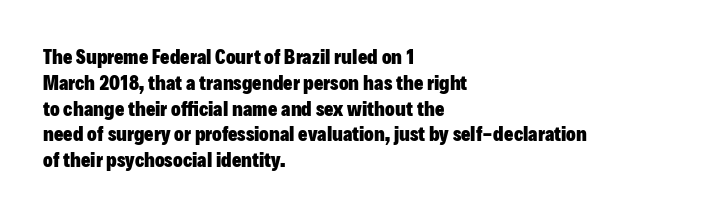
Q: Is the text bold? A: Yes.
Q: Is the text italic (slanted)? A: No, it is upright.
Q: Is the text underlined? A: No.
Q: How is the paragraph aligned? A: Left-aligned.
Q: Is the spacing between letters normal or unusually wide? A: Normal.
Q: Is the spacing between lines tight, normal or loose? A: Normal.
